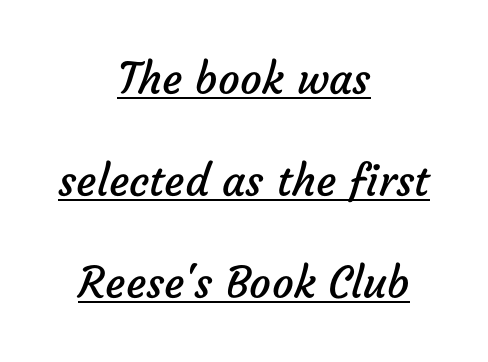
Q: Is the text bold? A: No.
Q: Is the typeface a serif or a sans-serif typeface? A: Sans-serif.
Q: Is the text underlined? A: Yes.
Q: How is the paragraph aligned? A: Centered.
Q: Is the spacing between letters normal or unusually wide? A: Normal.
Q: Is the spacing between lines tight, normal or loose? A: Loose.
Q: Width (condensed, normal, or wide)? A: Normal.
Q: Stroke contrast? A: Low.
Q: x-height? A: Medium.
Q: Monospaced? A: No.
